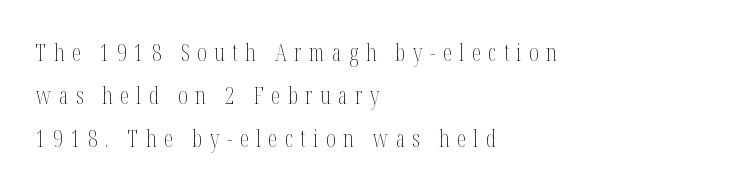
The string is rendered with underlining switched off. The letterforms stand isolated, each surrounded by extra space. Short and long lines alike share a common starting point at left. The letterforms sit at book weight or below. Every stem runs plumb, perpendicular to the baseline.
